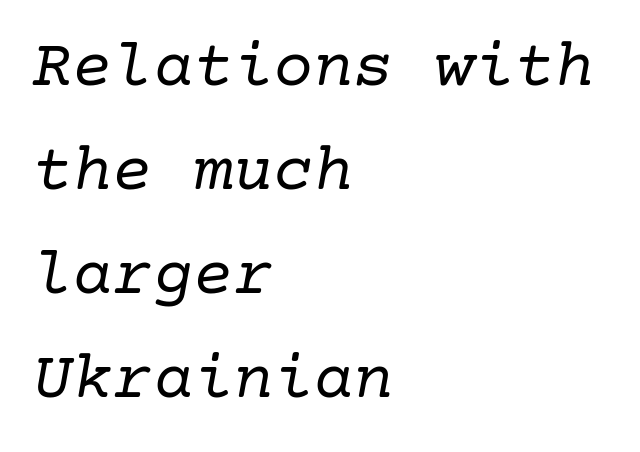
The text was rendered using a seriffed face with decorative stroke endings. Italic? Definitely — the glyphs are oblique. Nobody touched the tracking dial on this one. Is the stroke heavy? The answer is a plain regular-or-lighter. Horizontal alignment here is leftward, the default for most running prose. Beneath every word, the page is bare.
